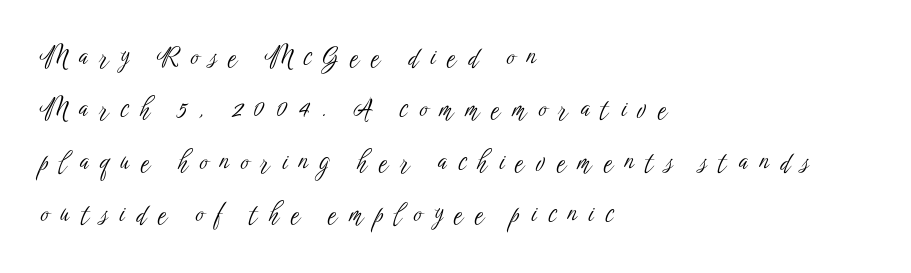
Q: Is the text bold? A: No.
Q: Is the text italic (slanted)? A: Yes.
Q: Is the text underlined? A: No.
Q: How is the paragraph aligned? A: Left-aligned.
Q: Is the spacing between letters normal or unusually wide? A: Unusually wide.
Q: Is the spacing between lines tight, normal or loose? A: Loose.
